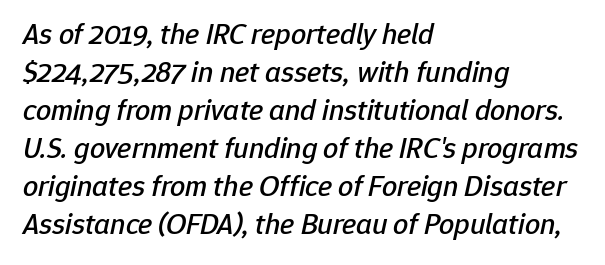
Q: Is the text italic (slanted)? A: Yes, it leans right by about 12 degrees.
Q: Is the text underlined? A: No.
Q: How is the paragraph aligned? A: Left-aligned.
Q: Is the spacing between letters normal or unusually wide? A: Normal.
Q: Is the spacing between lines tight, normal or loose? A: Normal.
Q: Width (condensed, normal, or wide)? A: Normal.
Q: Stroke contrast? A: Low.
Q: x-height? A: Medium.
Q: Monospaced? A: No.
